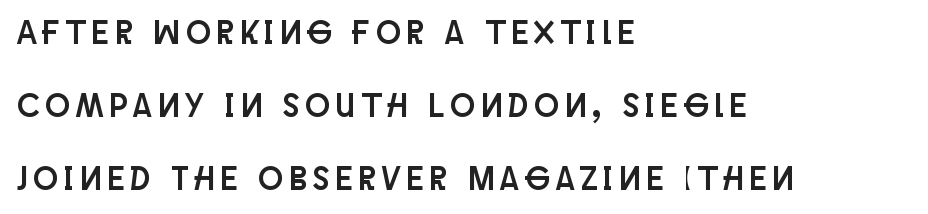
The image shows 33 px condensed sans-serif type, upright; set left-aligned, loose line spacing (2.21x), not underlined; low stroke contrast and a large x-height.
